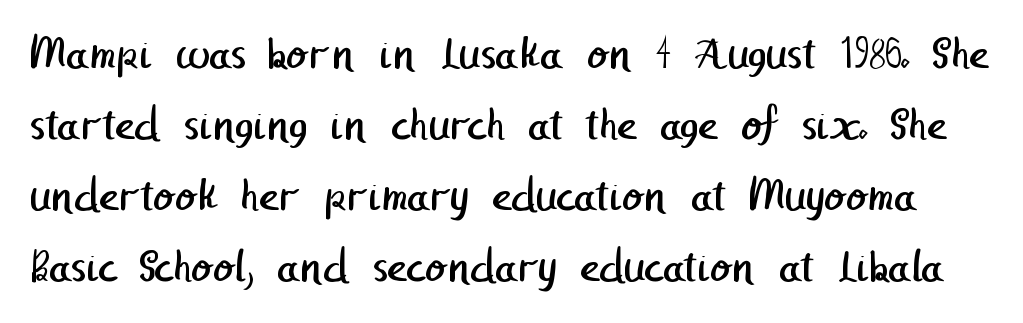
The passage shown stacks its lines at a standard gap. The typesetting does not lean heavy: it is not bold. Bare-footed words on every line. Grotesque or geometric, the face here clearly has no serifs.
